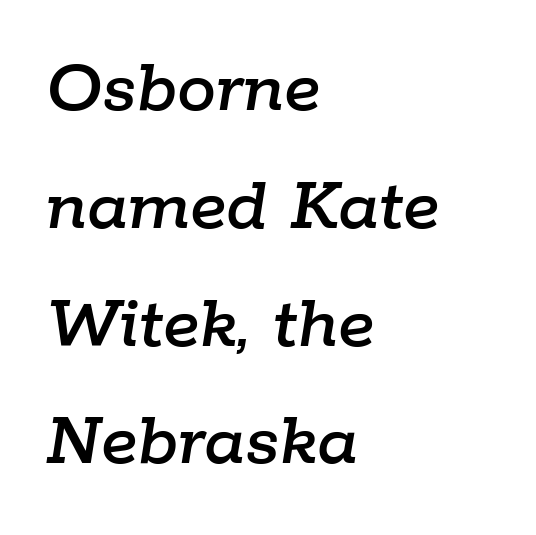
{"italic": "yes", "lean": "right", "slant_degrees": 9, "width": "normal", "stroke_contrast": "low", "x_height": "medium", "monospaced": "no", "underline": "no", "align": "left", "line_spacing": "normal", "line_spacing_ratio": 1.51, "letter_spacing": "normal", "letter_spacing_em": 0.0, "glyph_px": 78}
